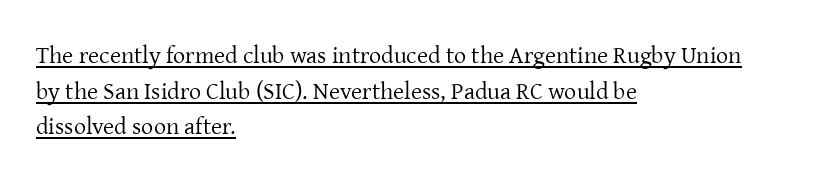
{"italic": "no", "bold": "no", "underline": "yes", "align": "left", "line_spacing": "normal", "line_spacing_ratio": 1.48, "letter_spacing": "normal", "letter_spacing_em": 0.0, "glyph_px": 24}
